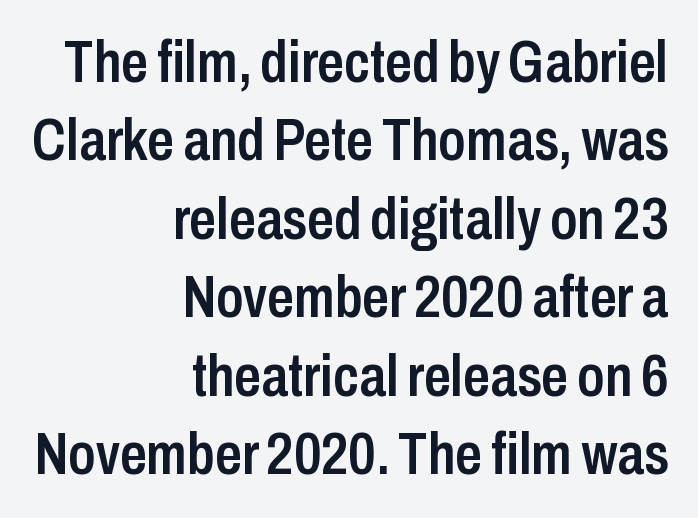
Just letters on the line, the space beneath them empty. To sum up the face: it is a sans, with no serifs. The typesetting leans somewhat heavy: a semibold. The type sits square on the baseline with zero lean. The type is set solid horizontally, with unmodified tracking. Casual observation: everything's shoved over to the right.
